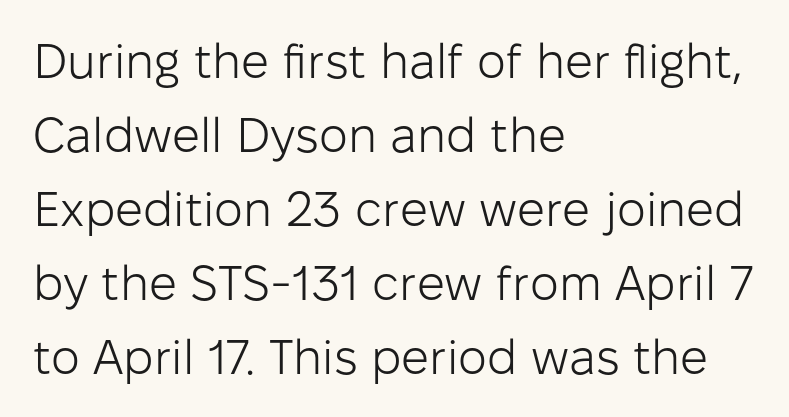
Q: Is the text bold? A: No.
Q: Is the text italic (slanted)? A: No, it is upright.
Q: Is the typeface a serif or a sans-serif typeface? A: Sans-serif.
Q: Is the text underlined? A: No.
Q: How is the paragraph aligned? A: Left-aligned.
Q: Is the spacing between letters normal or unusually wide? A: Normal.
Q: Is the spacing between lines tight, normal or loose? A: Normal.
Q: Width (condensed, normal, or wide)? A: Normal.
Q: Stroke contrast? A: Low.
Q: x-height? A: Medium.
Q: Monospaced? A: No.
